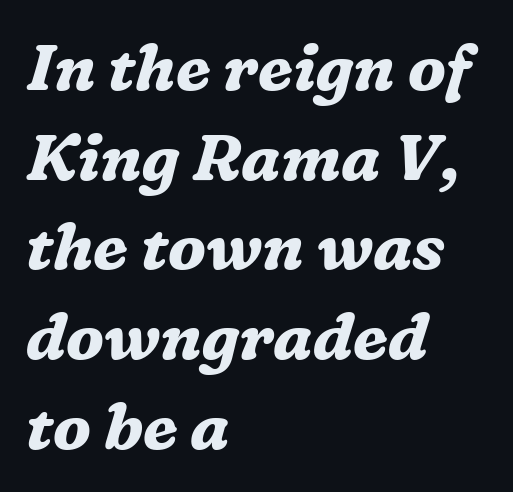
The image shows 65 px bold serif type, italic (leaning right); set left-aligned, normal line spacing (1.38x), normal letter spacing, not underlined; medium stroke contrast and a medium x-height.
